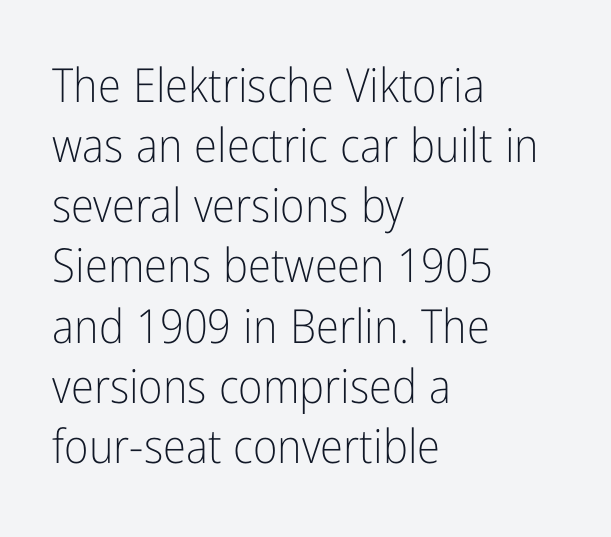
{"serif": "no", "italic": "no", "bold": "no", "weight": "light", "width": "condensed", "stroke_contrast": "low", "x_height": "medium", "monospaced": "no", "underline": "no", "align": "left", "line_spacing": "normal", "line_spacing_ratio": 1.28, "letter_spacing": "normal", "letter_spacing_em": 0.0, "glyph_px": 47}
